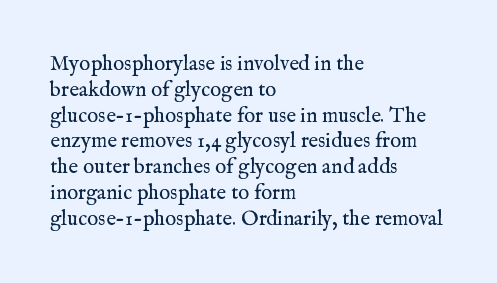
Visually the block forms a straight wall on the left and a jagged coastline on the right. This sample uses plain, unmodified letter spacing. The face looks like a standard text weight, possibly lighter. Check under the words: just untouched page. Does the lettering tilt? It doesn't — this is upright.
